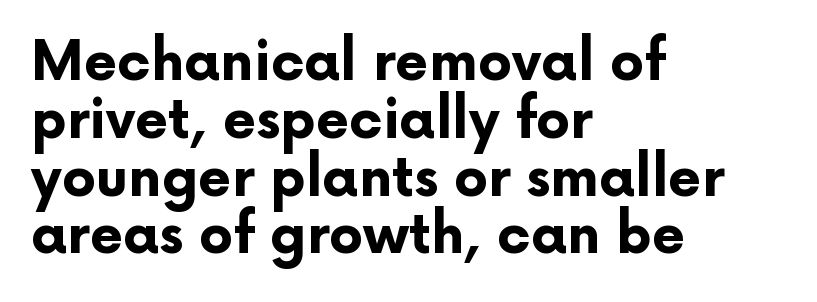
Q: Is the text bold? A: Yes.
Q: Is the text italic (slanted)? A: No, it is upright.
Q: Is the typeface a serif or a sans-serif typeface? A: Sans-serif.
Q: Is the text underlined? A: No.
Q: How is the paragraph aligned? A: Left-aligned.
Q: Is the spacing between letters normal or unusually wide? A: Normal.
Q: Is the spacing between lines tight, normal or loose? A: Tight.
Q: Width (condensed, normal, or wide)? A: Normal.
Q: Stroke contrast? A: Low.
Q: x-height? A: Medium.
Q: Monospaced? A: No.
